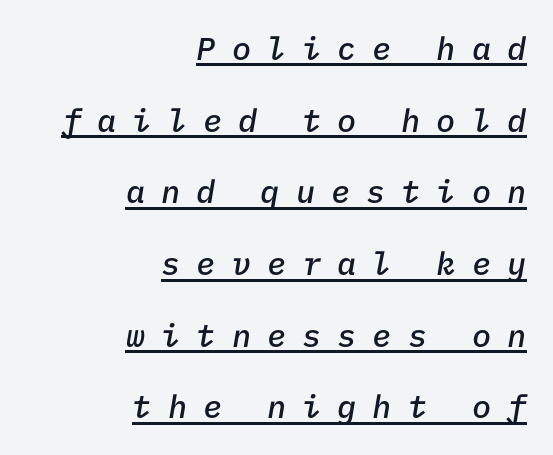
Q: Is the text bold? A: Semi-bold.
Q: Is the text italic (slanted)? A: Yes, it leans right by about 9 degrees.
Q: Is the text underlined? A: Yes.
Q: How is the paragraph aligned? A: Right-aligned.
Q: Is the spacing between letters normal or unusually wide? A: Unusually wide.
Q: Is the spacing between lines tight, normal or loose? A: Loose.
Q: Width (condensed, normal, or wide)? A: Normal.
Q: Stroke contrast? A: Low.
Q: x-height? A: Medium.
Q: Monospaced? A: Yes.
